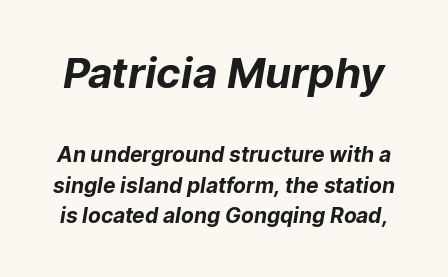
Q: Is the text bold? A: Yes.
Q: Is the typeface a serif or a sans-serif typeface? A: Sans-serif.
Q: Is the text underlined? A: No.
Q: Is the spacing between letters normal or unusually wide? A: Normal.
Q: Is the spacing between lines tight, normal or loose? A: Normal.
Q: Which block of text is set in a larger size, the first (top) or the second (bottom)? A: The first (top) one.
Q: Width (condensed, normal, or wide)? A: Normal.
Q: Stroke contrast? A: Low.
Q: x-height? A: Medium.
Q: Monospaced? A: No.
